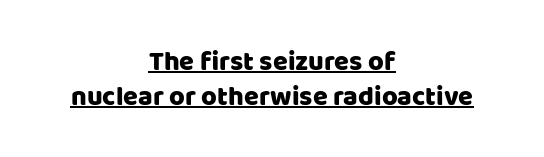
The image shows 27 px text type, upright; set centered, normal line spacing (1.29x), normal letter spacing, underlined.
